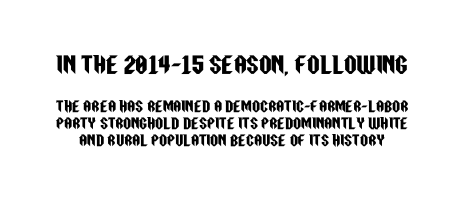
{"italic": "no", "underline": "no", "line_spacing_ratio": 1.23, "letter_spacing": "normal", "letter_spacing_em": 0.0, "larger_block": "first", "size_ratio": 1.57, "glyph_px": 22}
